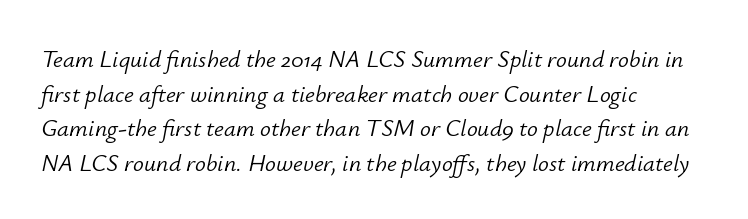
Q: Is the text bold? A: No.
Q: Is the text italic (slanted)? A: Yes, it leans right by about 12 degrees.
Q: Is the text underlined? A: No.
Q: How is the paragraph aligned? A: Left-aligned.
Q: Is the spacing between letters normal or unusually wide? A: Normal.
Q: Is the spacing between lines tight, normal or loose? A: Normal.
